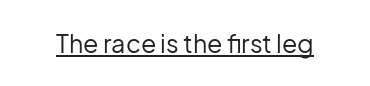
The image shows 25 px text type, upright; set normal letter spacing, underlined.
